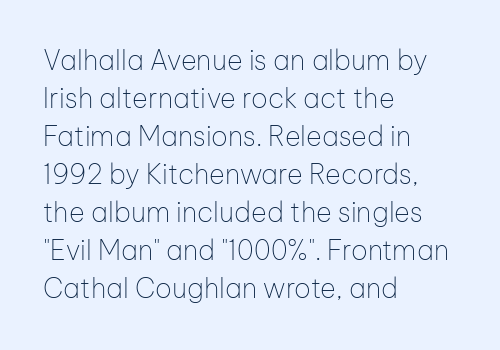
The designer left line spacing at the default. A classic flush-left, rag-right setting is used for this passage. The font sits on the lighter half of the weight spectrum, regular included. The letters stand straight up with perfectly vertical stems. No word sits above an underline.
